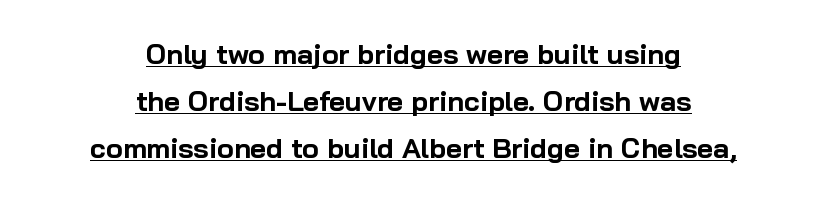
Q: Is the text bold? A: Yes.
Q: Is the text italic (slanted)? A: No, it is upright.
Q: Is the typeface a serif or a sans-serif typeface? A: Sans-serif.
Q: Is the text underlined? A: Yes.
Q: How is the paragraph aligned? A: Centered.
Q: Is the spacing between letters normal or unusually wide? A: Normal.
Q: Is the spacing between lines tight, normal or loose? A: Normal.
Q: Width (condensed, normal, or wide)? A: Normal.
Q: Stroke contrast? A: Low.
Q: x-height? A: Medium.
Q: Monospaced? A: No.
